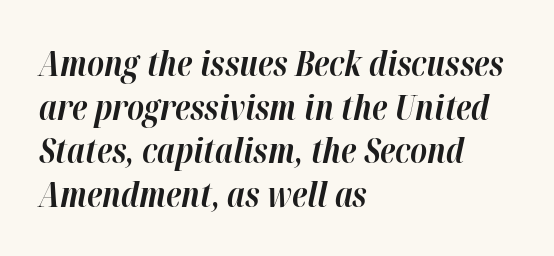
{"italic": "yes", "lean": "right", "slant_degrees": 12, "bold": "yes", "weight": "bold", "width": "normal", "stroke_contrast": "high", "x_height": "medium", "monospaced": "no", "underline": "no", "align": "left", "line_spacing": "normal", "line_spacing_ratio": 1.28, "letter_spacing": "normal", "letter_spacing_em": 0.0, "glyph_px": 34}
